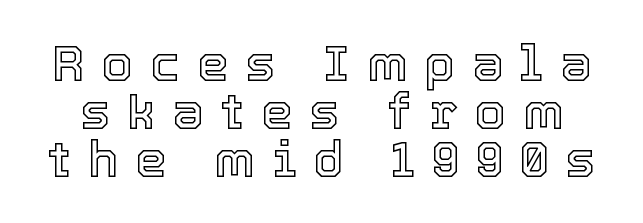
The image shows 50 px text type, upright; set tight line spacing (0.96x), unusually wide letter spacing (+0.34 em), not underlined; a medium x-height.
